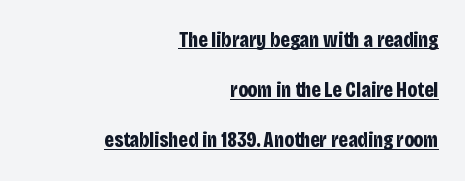
The image shows 21 px bold type, upright; set right-aligned, loose line spacing (2.39x), normal letter spacing, underlined.
